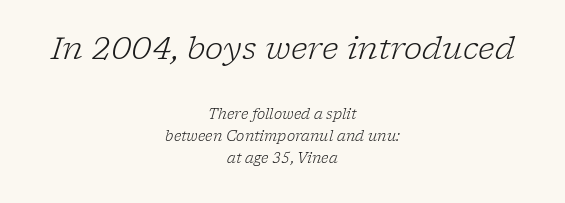
The image shows 31 px light serif type, italic (leaning right); set centered, normal line spacing (1.57x), normal letter spacing, not underlined; the first (top) block is 2.21x larger; low stroke contrast and a medium x-height.
